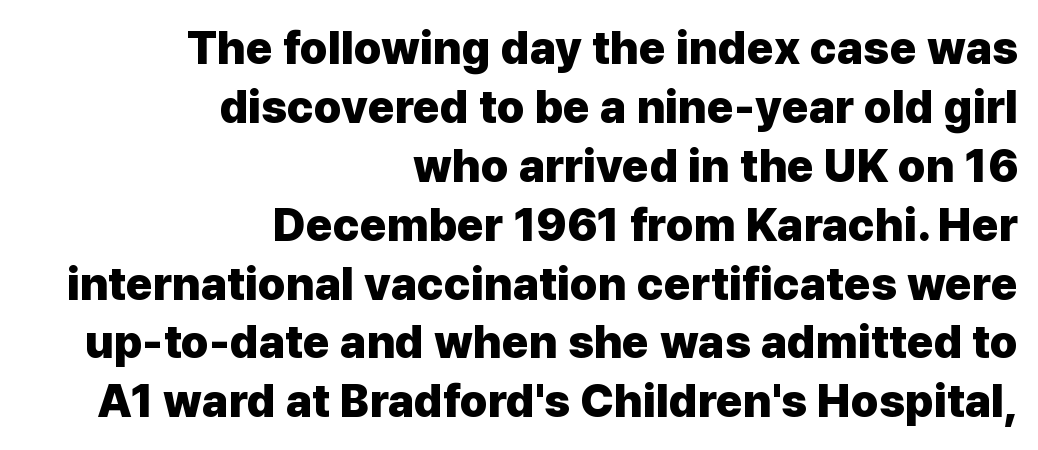
{"serif": "no", "italic": "no", "bold": "yes", "weight": "heavy", "width": "normal", "stroke_contrast": "low", "x_height": "medium", "monospaced": "no", "underline": "no", "align": "right", "line_spacing": "normal", "line_spacing_ratio": 1.28, "letter_spacing": "normal", "letter_spacing_em": 0.0, "glyph_px": 46}
